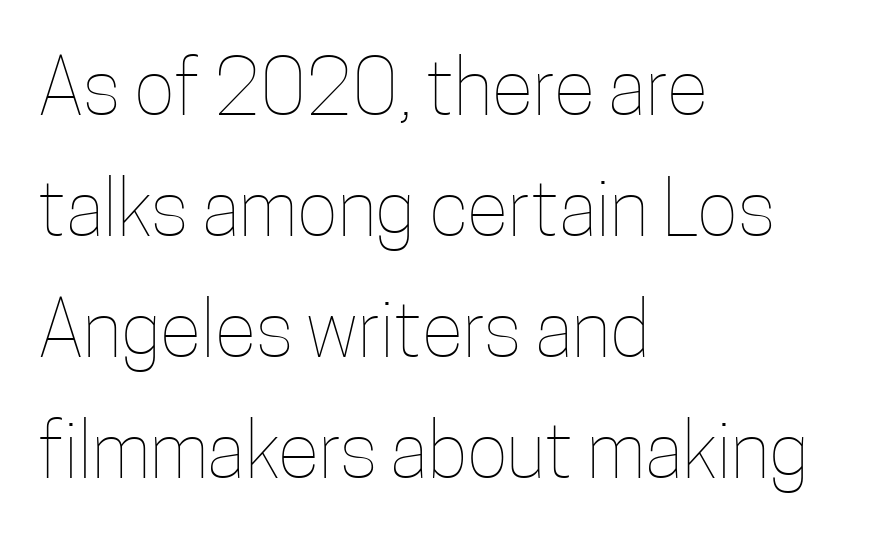
The image shows 77 px thin, condensed type, upright; set left-aligned, normal line spacing (1.57x), normal letter spacing, not underlined; low stroke contrast and a medium x-height.
